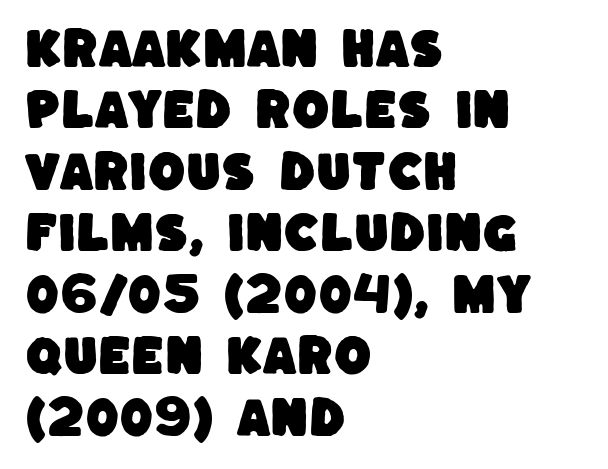
{"serif": "no", "width": "normal", "stroke_contrast": "low", "x_height": "large", "monospaced": "no", "underline": "no", "align": "left", "line_spacing": "normal", "line_spacing_ratio": 1.43, "letter_spacing": "normal", "letter_spacing_em": 0.0, "glyph_px": 43}
